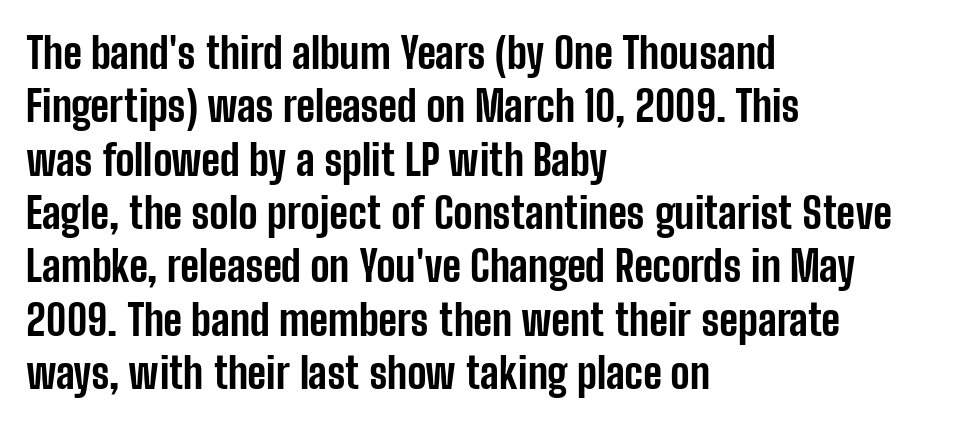
{"serif": "no", "italic": "no", "bold": "yes", "weight": "bold", "width": "condensed", "stroke_contrast": "low", "x_height": "medium", "monospaced": "no", "underline": "no", "align": "left", "line_spacing_ratio": 1.24, "letter_spacing": "normal", "letter_spacing_em": 0.0, "glyph_px": 43}
